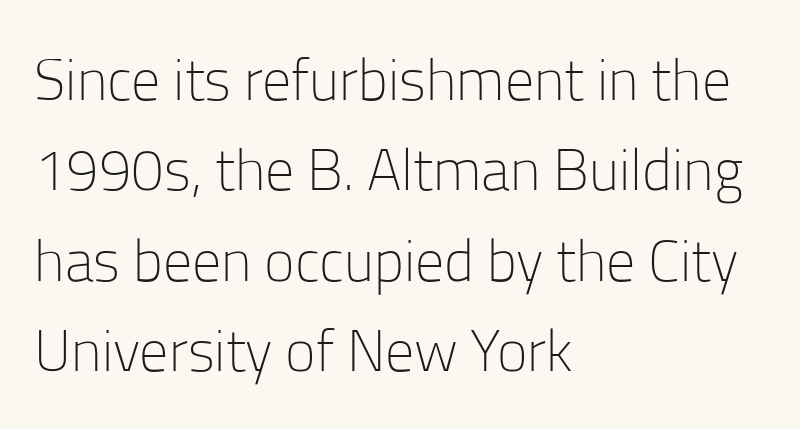
Decoration check: the copy has no underline. Compared with a centered layout, this one pins lines to the left instead. In terms of leading, this rendering sits right in the middle. Notice how the stems are strictly vertical — no italics here.
